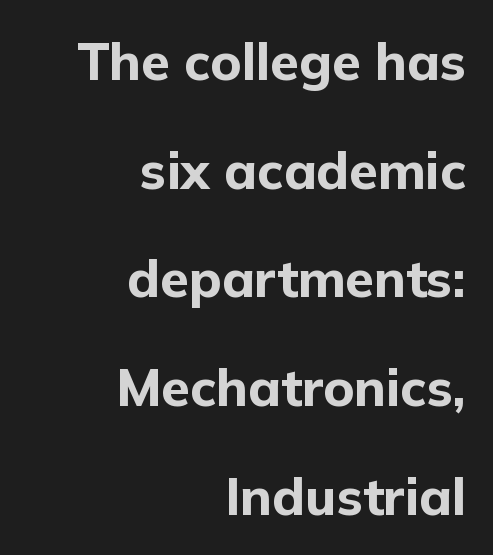
Students, observe: this is what heavily led, spacious text looks like. Posture: upright roman. Heft: maximum for text — a bold. The setting favours the right margin, as signatures and pull-quotes sometimes do.
